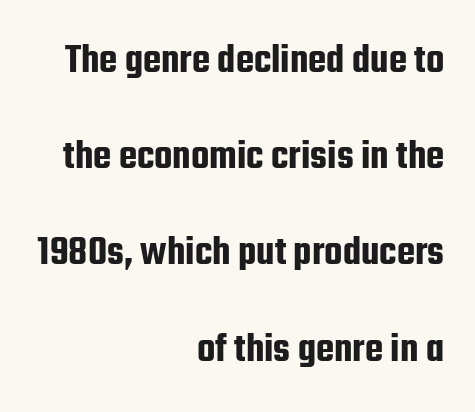
The line-height multiplier appears high, well above default. Each letter keeps its own natural width here, so spacing adapts to shape. Typographically, this falls in the sans-serif category. Descenders are the only things crossing below the line. The setting favours the right margin, as signatures and pull-quotes sometimes do. Quick note: not italic, upright.
